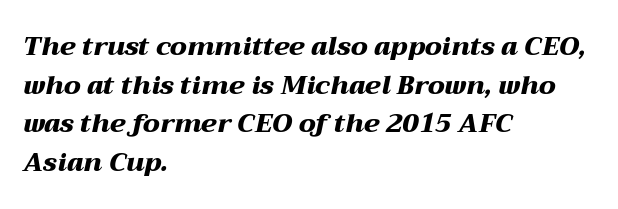
On the weight axis this lands at bold, roughly 700. These lines are set flush left with a ragged right edge. The passage shown stacks its lines at a standard gap. Nobody drew a line under any word here.
